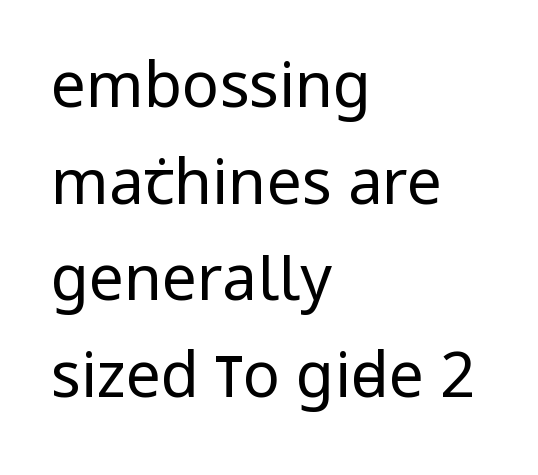
{"serif": "no", "italic": "no", "bold": "no", "weight": "regular", "width": "condensed", "stroke_contrast": "low", "x_height": "large", "monospaced": "no", "underline": "no", "align": "left", "line_spacing": "normal", "line_spacing_ratio": 1.56, "letter_spacing": "normal", "letter_spacing_em": 0.0, "glyph_px": 62}
